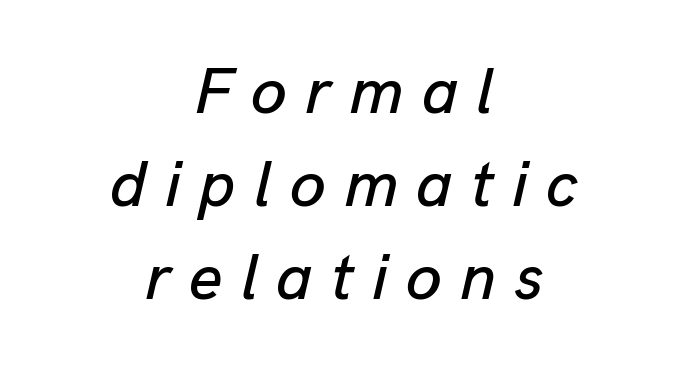
{"italic": "yes", "lean": "right", "slant_degrees": 13, "width": "normal", "stroke_contrast": "low", "x_height": "medium", "monospaced": "no", "underline": "no", "align": "center", "line_spacing": "normal", "line_spacing_ratio": 1.43, "letter_spacing": "wide", "letter_spacing_em": 0.28, "glyph_px": 65}
